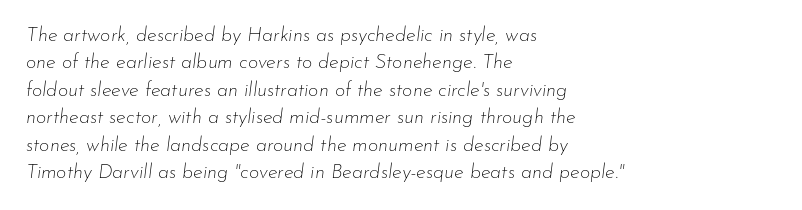
{"italic": "yes", "lean": "right", "slant_degrees": 7, "bold": "no", "underline": "no", "align": "left", "line_spacing": "normal", "line_spacing_ratio": 1.37, "letter_spacing": "normal", "letter_spacing_em": 0.0, "glyph_px": 20}
